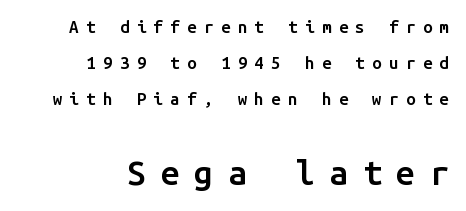
{"serif": "no", "italic": "no", "bold": "semi", "weight": "semibold", "width": "normal", "stroke_contrast": "low", "x_height": "medium", "monospaced": "yes", "underline": "no", "align": "right", "line_spacing": "loose", "line_spacing_ratio": 2.13, "letter_spacing": "wide", "letter_spacing_em": 0.43, "larger_block": "second", "size_ratio": 2.0, "glyph_px": 34}
